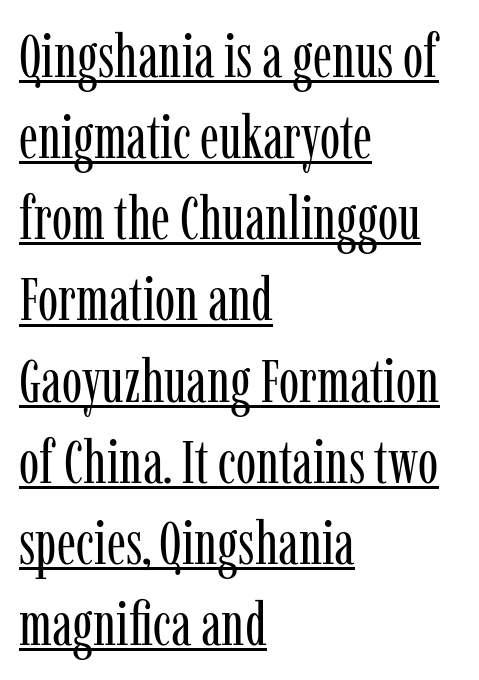
{"serif": "yes", "italic": "no", "bold": "no", "weight": "regular", "width": "condensed", "stroke_contrast": "low", "x_height": "medium", "monospaced": "no", "underline": "yes", "align": "left", "line_spacing": "normal", "line_spacing_ratio": 1.33, "letter_spacing": "normal", "letter_spacing_em": 0.0, "glyph_px": 61}
